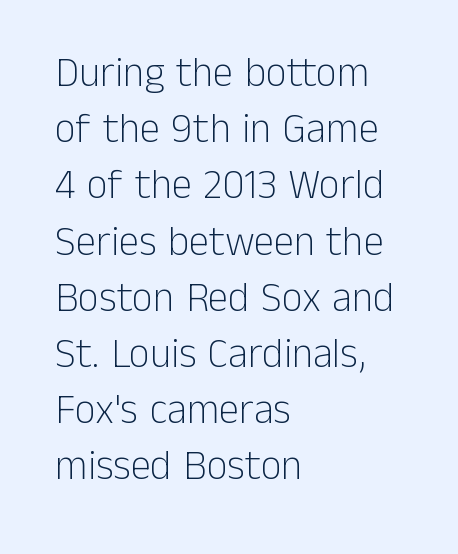
{"serif": "no", "italic": "no", "bold": "no", "weight": "light", "width": "normal", "stroke_contrast": "low", "x_height": "medium", "monospaced": "no", "underline": "no", "align": "left", "line_spacing": "normal", "line_spacing_ratio": 1.37, "letter_spacing": "normal", "letter_spacing_em": 0.0, "glyph_px": 41}
